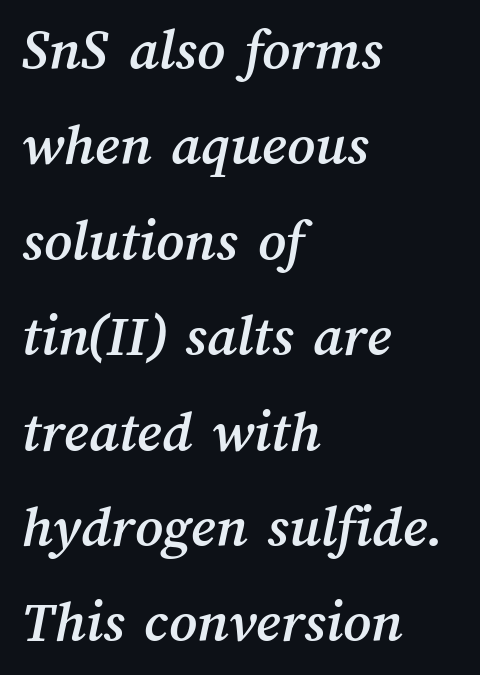
The image shows 60 px text type; set left-aligned, normal line spacing (1.59x), normal letter spacing, not underlined; medium stroke contrast and a medium x-height.
